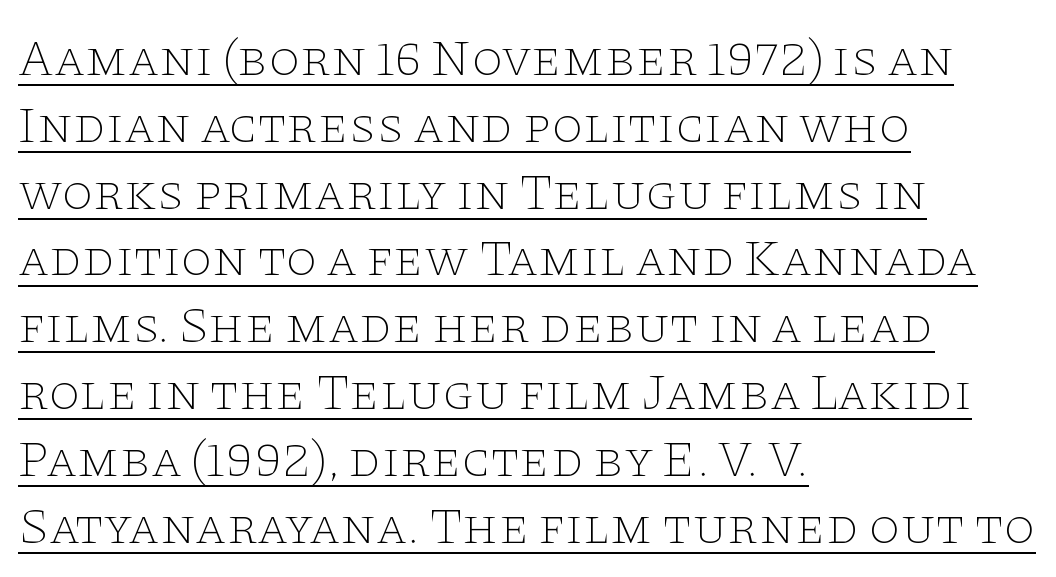
Notice how a bar underscores the lettering throughout. Vertical spacing — default. Which margin do the lines hug? The left one — the right edge is uneven. Heft: none added — not bold. Looks like regular typesetting: each glyph gets only the width it needs. The text was rendered using a seriffed face with decorative stroke endings.
